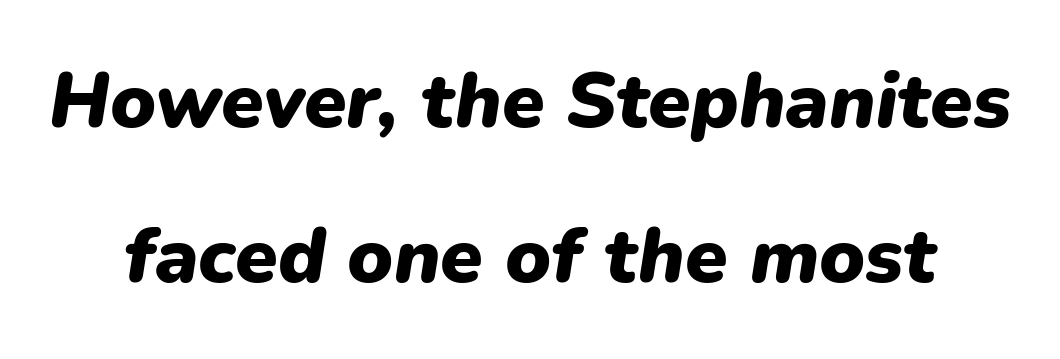
One glance says open: line gaps are wider than usual. The space beneath each line is pristine and unruled. No extra tracking has been applied to these lines. Each letter keeps its own natural width here, so spacing adapts to shape. Set as a true bold cut, around the 700 mark.
